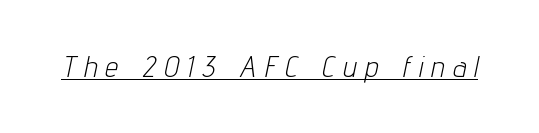
Q: Is the text bold? A: No.
Q: Is the text italic (slanted)? A: Yes, it leans right by about 12 degrees.
Q: Is the text underlined? A: Yes.
Q: Is the spacing between letters normal or unusually wide? A: Unusually wide.
Q: Width (condensed, normal, or wide)? A: Condensed.
Q: Stroke contrast? A: Low.
Q: x-height? A: Medium.
Q: Monospaced? A: No.
